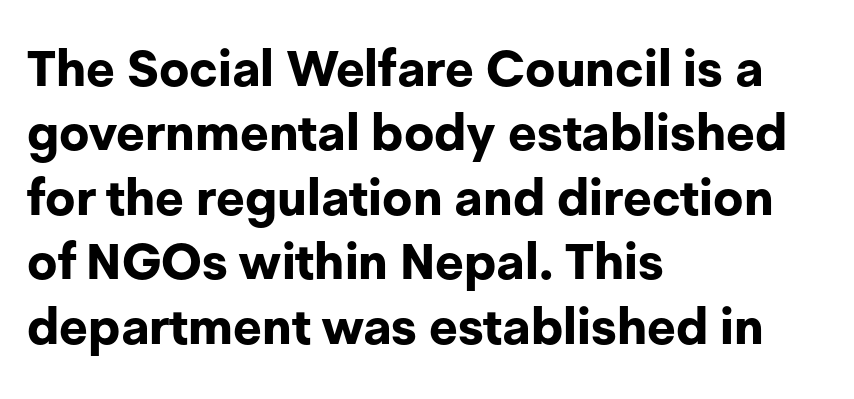
The image shows 50 px bold sans-serif type, upright; set left-aligned, normal line spacing (1.29x), normal letter spacing, not underlined; low stroke contrast and a medium x-height.
